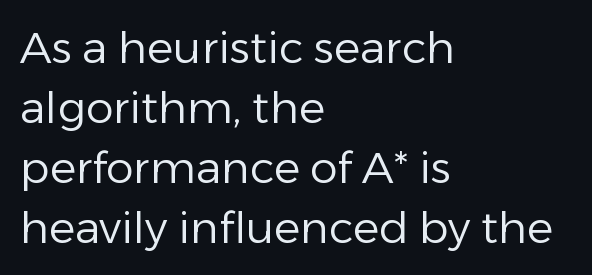
The image shows 44 px regular-weight sans-serif type, upright; set left-aligned, normal line spacing (1.36x), normal letter spacing, not underlined; low stroke contrast and a medium x-height.
